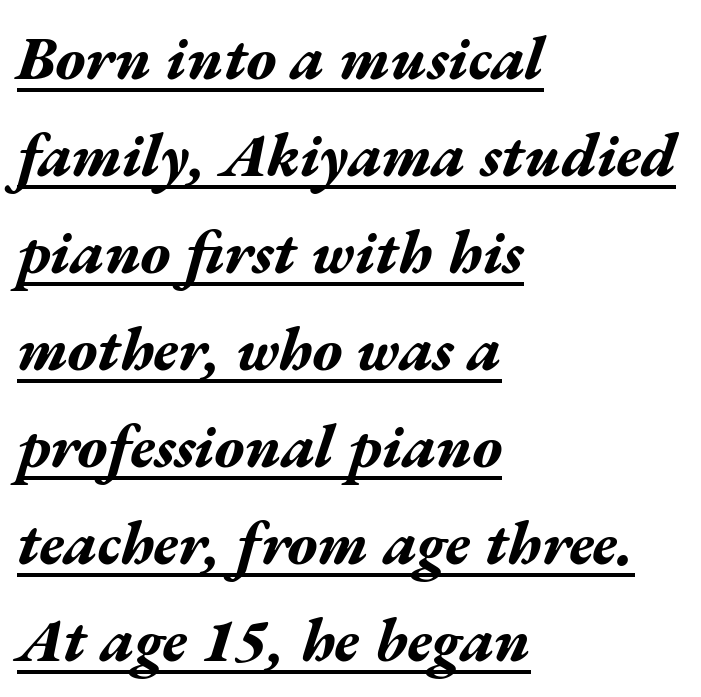
{"italic": "yes", "lean": "right", "slant_degrees": 17, "bold": "yes", "weight": "bold", "width": "wide", "stroke_contrast": "medium", "x_height": "medium", "monospaced": "no", "underline": "yes", "align": "left", "line_spacing": "normal", "line_spacing_ratio": 1.59, "letter_spacing": "normal", "letter_spacing_em": 0.0, "glyph_px": 61}
